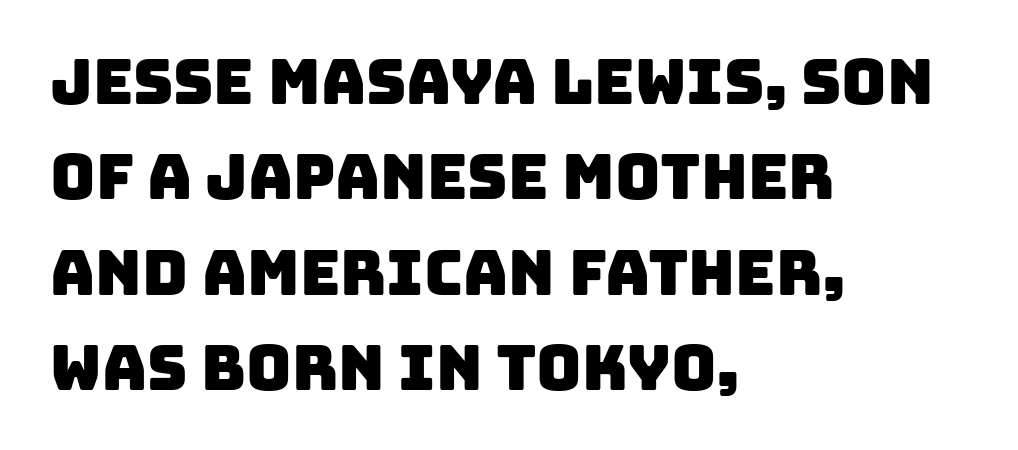
Q: Is the typeface a serif or a sans-serif typeface? A: Sans-serif.
Q: Is the text underlined? A: No.
Q: How is the paragraph aligned? A: Left-aligned.
Q: Is the spacing between letters normal or unusually wide? A: Normal.
Q: Is the spacing between lines tight, normal or loose? A: Normal.
Q: Width (condensed, normal, or wide)? A: Normal.
Q: Stroke contrast? A: Low.
Q: x-height? A: Large.
Q: Monospaced? A: No.
